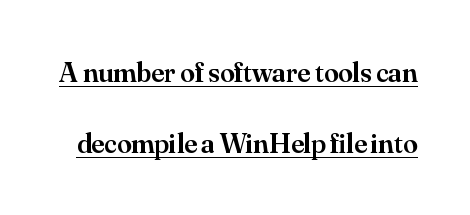
Slightly chunky letters — semibold, I'd say, not full bold. Each word holds together tightly as a unit, with standard inter-letter gaps. The face used here is seriffed, in the tradition of book romans. Summary of vertical rhythm: relaxed, with wide interline spacing. Proportional: the letters do not fall into vertical columns. The face used here appears with an underline applied.
